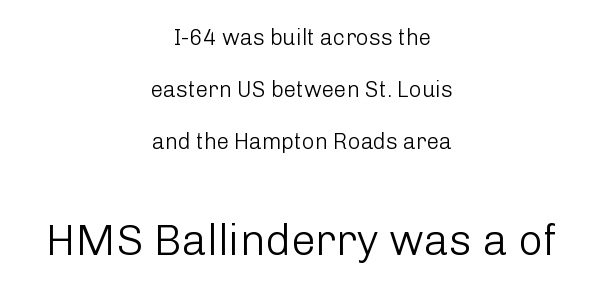
The image shows 43 px light sans-serif type, upright; set centered, loose line spacing (2.36x), normal letter spacing, not underlined; the second (bottom) block is 1.95x larger; low stroke contrast and a medium x-height.
